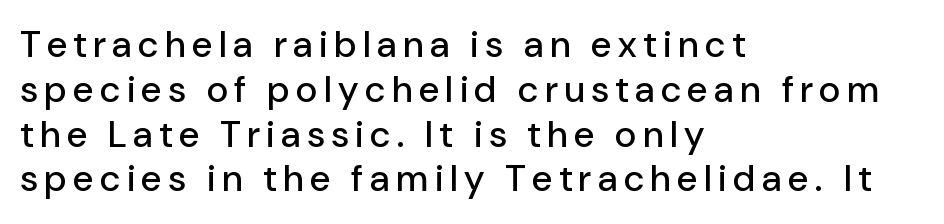
The image shows 37 px sans-serif type, upright; set left-aligned, line spacing 1.21x, not underlined; low stroke contrast and a medium x-height.
